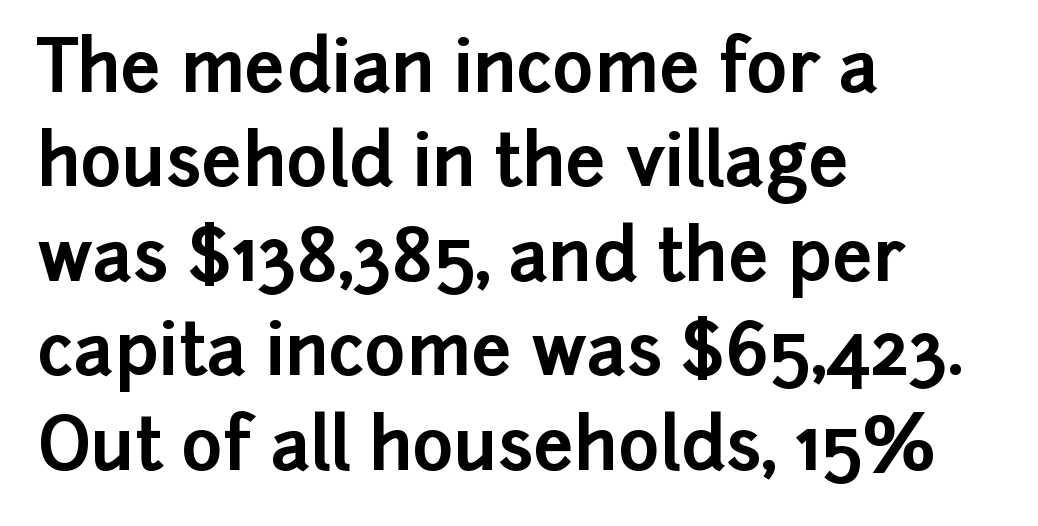
Q: Is the text bold? A: Yes.
Q: Is the text italic (slanted)? A: No, it is upright.
Q: Is the typeface a serif or a sans-serif typeface? A: Sans-serif.
Q: Is the text underlined? A: No.
Q: How is the paragraph aligned? A: Left-aligned.
Q: Is the spacing between letters normal or unusually wide? A: Normal.
Q: Is the spacing between lines tight, normal or loose? A: Normal.
Q: Width (condensed, normal, or wide)? A: Normal.
Q: Stroke contrast? A: Low.
Q: x-height? A: Medium.
Q: Monospaced? A: No.
